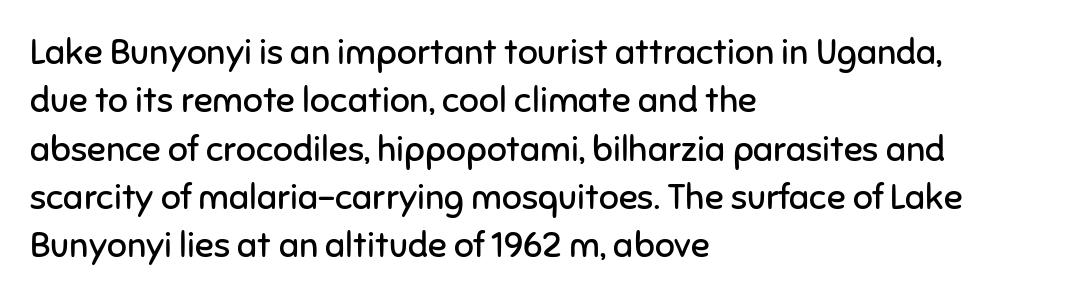
The image shows 35 px regular-weight sans-serif type, upright; set left-aligned, normal line spacing (1.38x), normal letter spacing, not underlined; low stroke contrast and a medium x-height.
